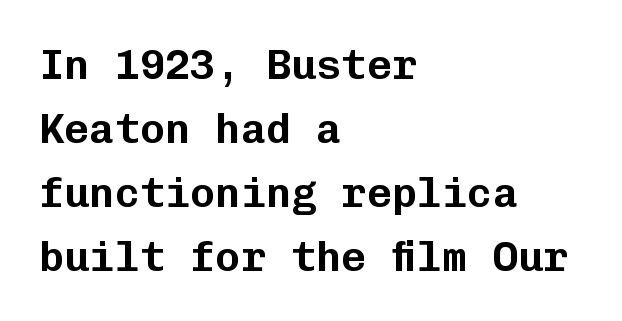
Q: Is the text italic (slanted)? A: No, it is upright.
Q: Is the typeface a serif or a sans-serif typeface? A: Sans-serif.
Q: Is the text underlined? A: No.
Q: How is the paragraph aligned? A: Left-aligned.
Q: Is the spacing between letters normal or unusually wide? A: Normal.
Q: Is the spacing between lines tight, normal or loose? A: Normal.
Q: Width (condensed, normal, or wide)? A: Normal.
Q: Stroke contrast? A: Low.
Q: x-height? A: Medium.
Q: Monospaced? A: Yes.
